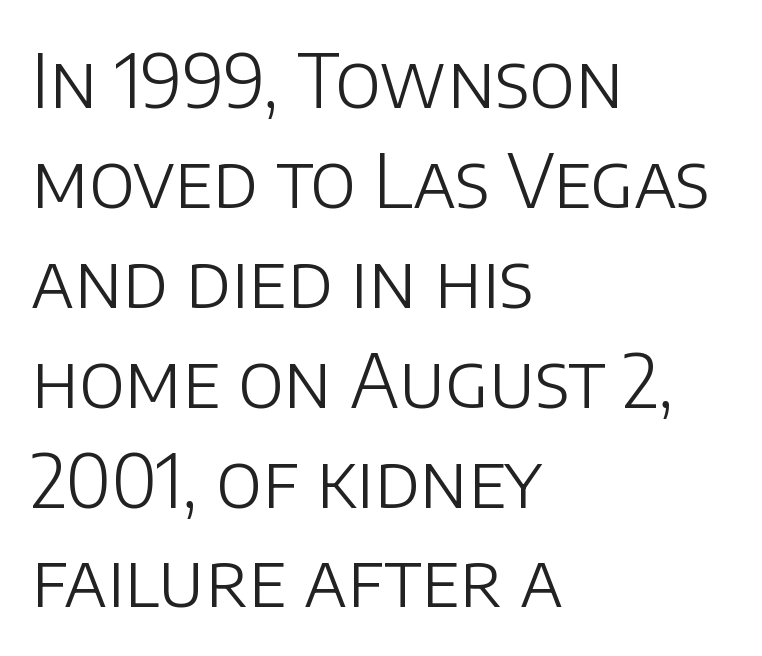
{"serif": "no", "italic": "no", "bold": "no", "weight": "light", "width": "normal", "stroke_contrast": "low", "x_height": "large", "monospaced": "no", "underline": "no", "align": "left", "line_spacing": "normal", "line_spacing_ratio": 1.35, "letter_spacing": "normal", "letter_spacing_em": 0.0, "glyph_px": 74}
